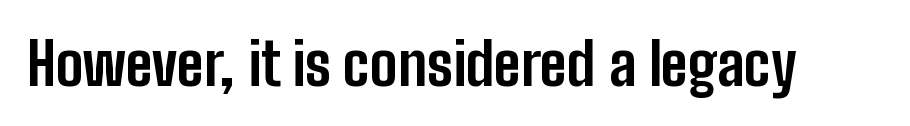
{"serif": "no", "italic": "no", "bold": "yes", "weight": "bold", "width": "condensed", "stroke_contrast": "low", "x_height": "medium", "monospaced": "no", "underline": "no", "letter_spacing": "normal", "letter_spacing_em": 0.0, "glyph_px": 59}
